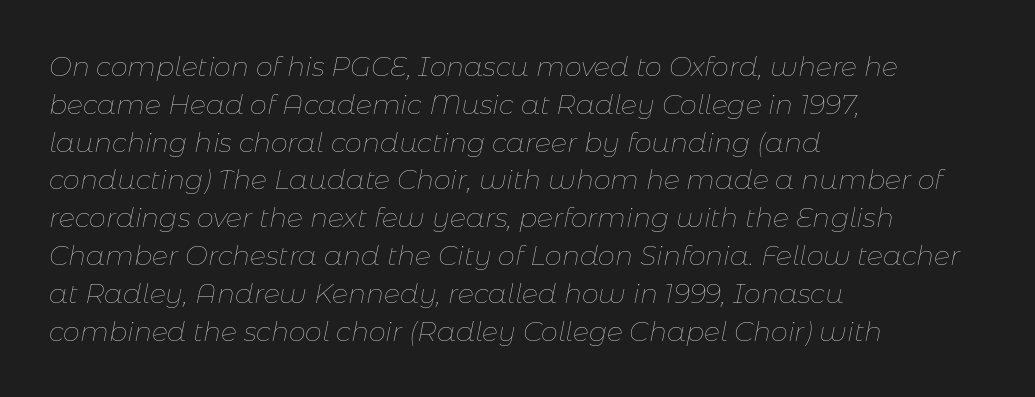
{"italic": "yes", "lean": "right", "slant_degrees": 11, "bold": "no", "underline": "no", "align": "left", "line_spacing": "normal", "line_spacing_ratio": 1.4, "letter_spacing": "normal", "letter_spacing_em": 0.0, "glyph_px": 27}
